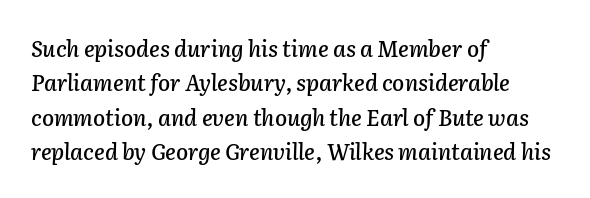
The image shows 22 px text type, italic (leaning right); set left-aligned, normal line spacing (1.56x), normal letter spacing, not underlined.
